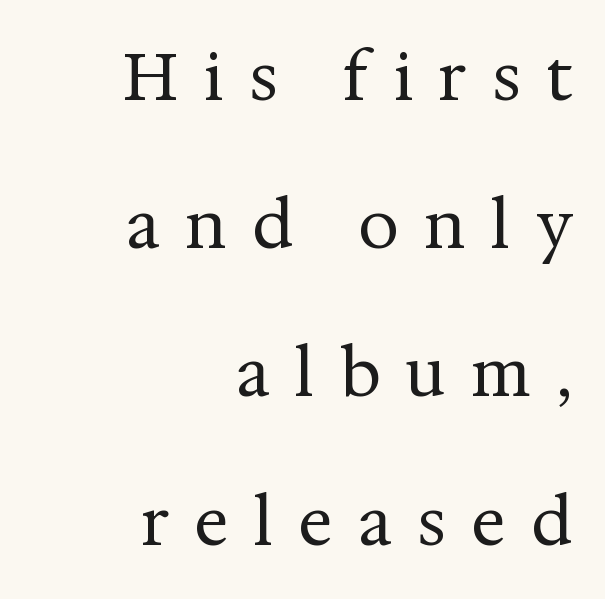
Q: Is the text bold? A: No.
Q: Is the text italic (slanted)? A: No, it is upright.
Q: Is the typeface a serif or a sans-serif typeface? A: Serif.
Q: Is the text underlined? A: No.
Q: How is the paragraph aligned? A: Right-aligned.
Q: Is the spacing between letters normal or unusually wide? A: Unusually wide.
Q: Is the spacing between lines tight, normal or loose? A: Loose.
Q: Width (condensed, normal, or wide)? A: Normal.
Q: Stroke contrast? A: Medium.
Q: x-height? A: Medium.
Q: Monospaced? A: No.
